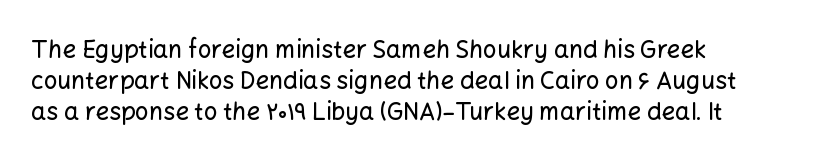
The image shows 24 px text type, upright; set left-aligned, normal line spacing (1.29x), normal letter spacing, not underlined.
